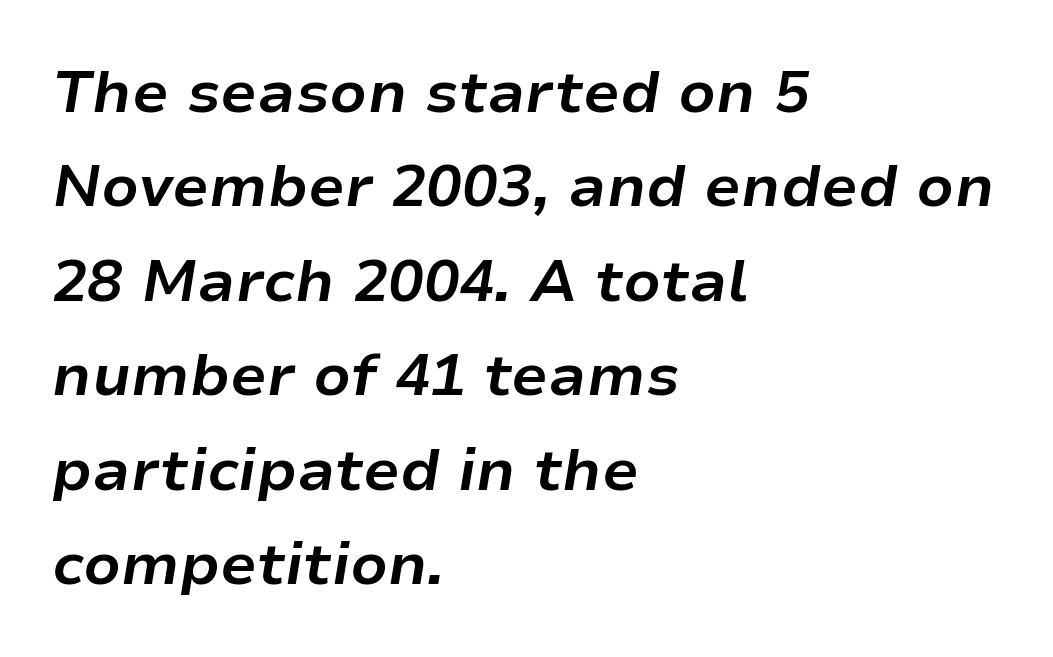
Q: Is the text bold? A: Yes.
Q: Is the text italic (slanted)? A: Yes, it leans right by about 9 degrees.
Q: Is the text underlined? A: No.
Q: How is the paragraph aligned? A: Left-aligned.
Q: Is the spacing between letters normal or unusually wide? A: Normal.
Q: Is the spacing between lines tight, normal or loose? A: Normal.
Q: Width (condensed, normal, or wide)? A: Normal.
Q: Stroke contrast? A: Low.
Q: x-height? A: Medium.
Q: Monospaced? A: No.
